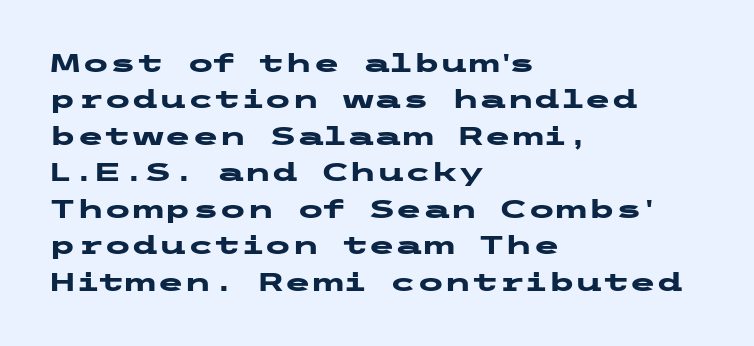
{"italic": "no", "bold": "yes", "underline": "no", "align": "left", "line_spacing": "normal", "line_spacing_ratio": 1.46, "letter_spacing": "normal", "letter_spacing_em": 0.0, "glyph_px": 25}
